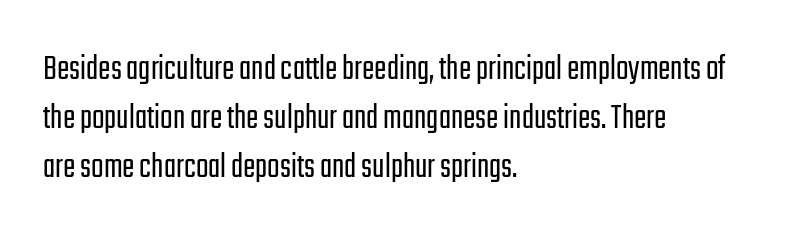
The image shows 37 px light, condensed sans-serif type, upright; set left-aligned, normal line spacing (1.33x), normal letter spacing, not underlined; low stroke contrast and a medium x-height.
